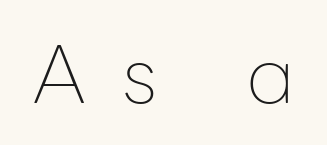
Q: Is the text bold? A: No.
Q: Is the text italic (slanted)? A: No, it is upright.
Q: Is the typeface a serif or a sans-serif typeface? A: Sans-serif.
Q: Is the text underlined? A: No.
Q: Is the spacing between letters normal or unusually wide? A: Unusually wide.
Q: Width (condensed, normal, or wide)? A: Normal.
Q: Stroke contrast? A: Low.
Q: x-height? A: Medium.
Q: Monospaced? A: No.
